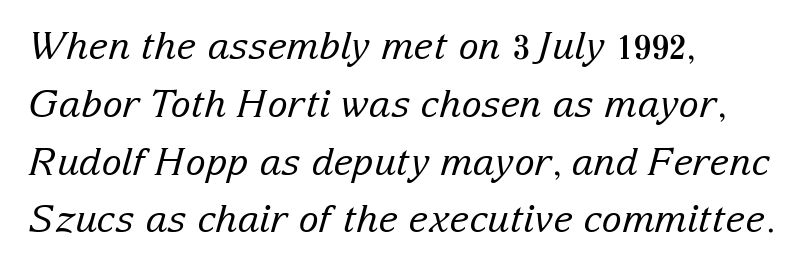
Here the designer chose a conventional face with non-uniform glyph widths. The whole block is typeset with a tilt. Horizontal bands of white between lines are of average thickness. The letterforms sit shoulder to shoulder at normal distance.
